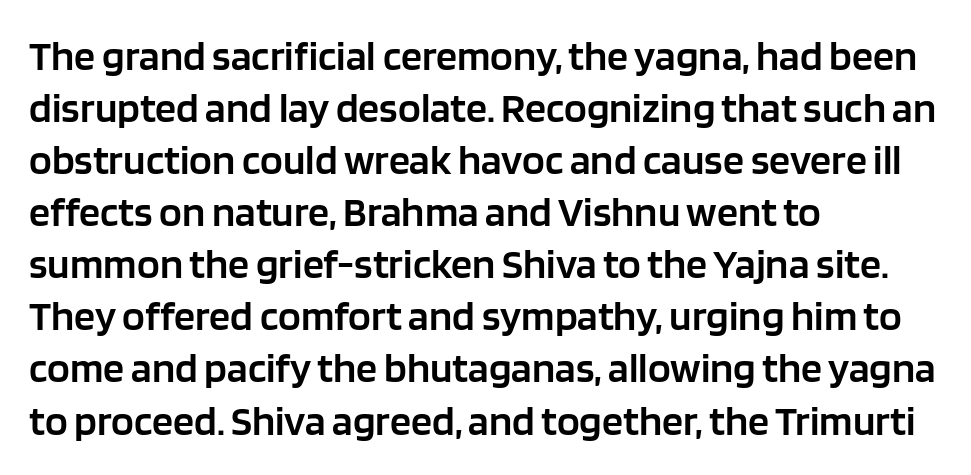
{"serif": "no", "italic": "no", "bold": "semi", "weight": "semibold", "width": "normal", "stroke_contrast": "low", "x_height": "large", "monospaced": "no", "underline": "no", "align": "left", "line_spacing_ratio": 1.24, "letter_spacing": "normal", "letter_spacing_em": 0.0, "glyph_px": 42}
